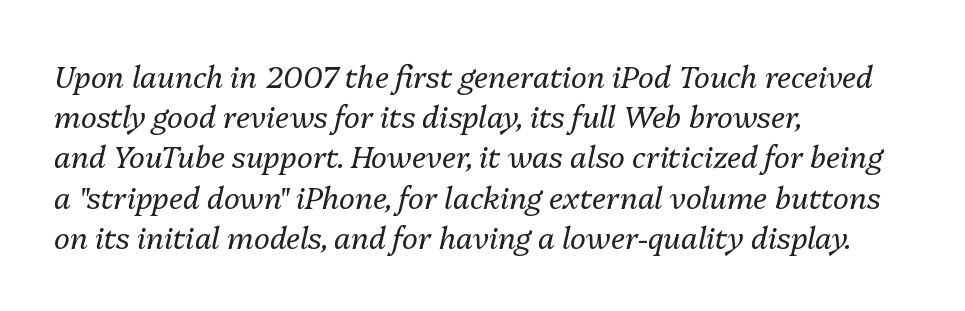
Q: Is the text bold? A: No.
Q: Is the text italic (slanted)? A: Yes, it leans right by about 13 degrees.
Q: Is the text underlined? A: No.
Q: How is the paragraph aligned? A: Left-aligned.
Q: Is the spacing between letters normal or unusually wide? A: Normal.
Q: Is the spacing between lines tight, normal or loose? A: Normal.
Q: Width (condensed, normal, or wide)? A: Normal.
Q: Stroke contrast? A: Medium.
Q: x-height? A: Medium.
Q: Monospaced? A: No.
